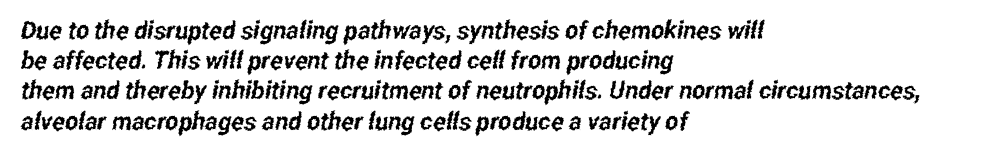
In terms of letterspacing, this is plain default setting. Check under the words: just untouched page. The paragraph shown leans on its left margin.
